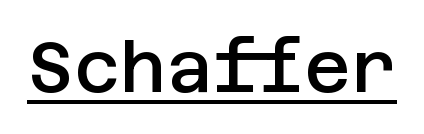
The image shows 71 px semibold sans-serif type, upright; set normal letter spacing, underlined; low stroke contrast and a large x-height.
